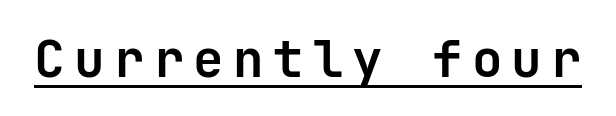
Observe the absence of serifs on each vertical stroke in this sample. The sample's only ornament is a line tracing under the words. Upright lettering throughout. Does the weight exceed regular? Yes, all the way to bold.
